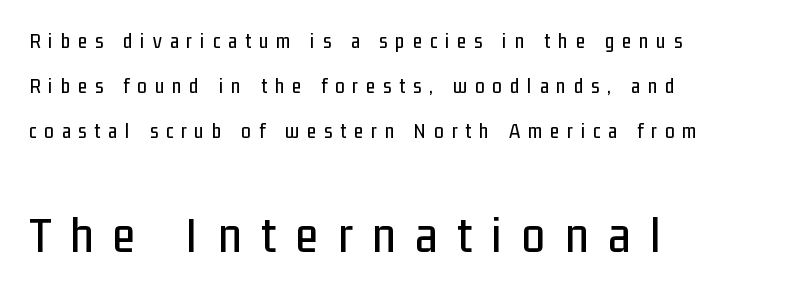
{"serif": "no", "italic": "no", "width": "condensed", "stroke_contrast": "low", "x_height": "medium", "monospaced": "no", "underline": "no", "align": "left", "line_spacing": "loose", "line_spacing_ratio": 2.15, "letter_spacing": "wide", "letter_spacing_em": 0.38, "larger_block": "second", "size_ratio": 2.48, "glyph_px": 52}
